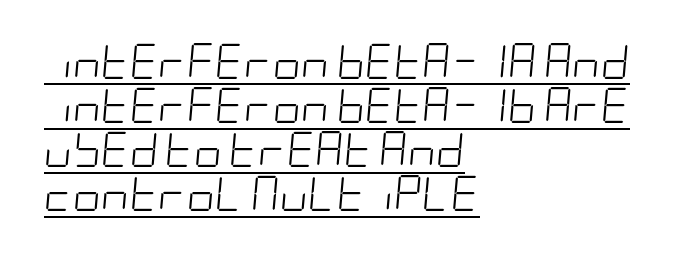
Q: Is the text bold? A: No.
Q: Is the text italic (slanted)? A: Yes, it leans right by about 5 degrees.
Q: Is the text underlined? A: Yes.
Q: How is the paragraph aligned? A: Left-aligned.
Q: Is the spacing between letters normal or unusually wide? A: Normal.
Q: Is the spacing between lines tight, normal or loose? A: Normal.
Q: Width (condensed, normal, or wide)? A: Condensed.
Q: Stroke contrast? A: Low.
Q: x-height? A: Large.
